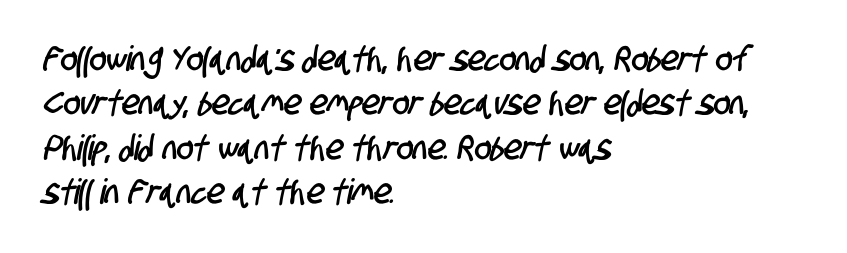
{"serif": "no", "width": "condensed", "stroke_contrast": "low", "x_height": "large", "monospaced": "no", "underline": "no", "align": "left", "line_spacing": "normal", "line_spacing_ratio": 1.27, "letter_spacing": "normal", "letter_spacing_em": 0.0, "glyph_px": 35}
